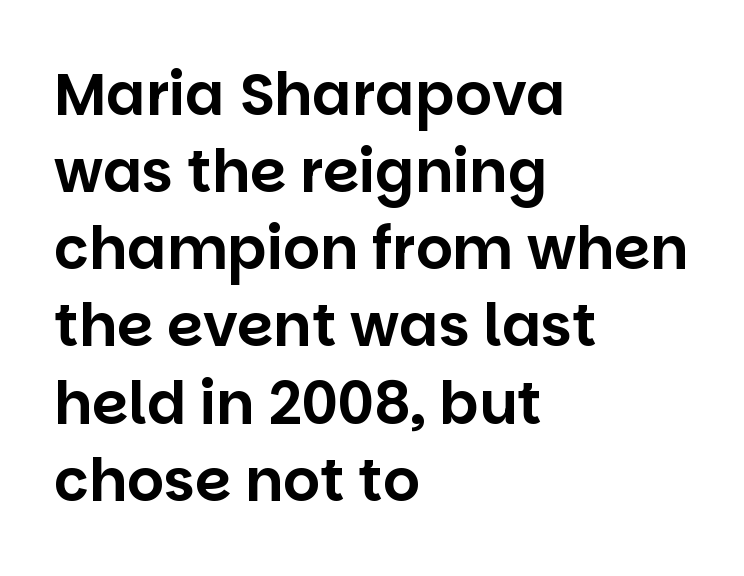
Only glyphs here, with clear space below each row. This is roman type, the default non-slanted kind. Is there much room between lines? A standard amount, neither cramped nor airy. Leftover space on each line is placed entirely after the last word. The letters advance in unequal steps, a hallmark of proportional type.
